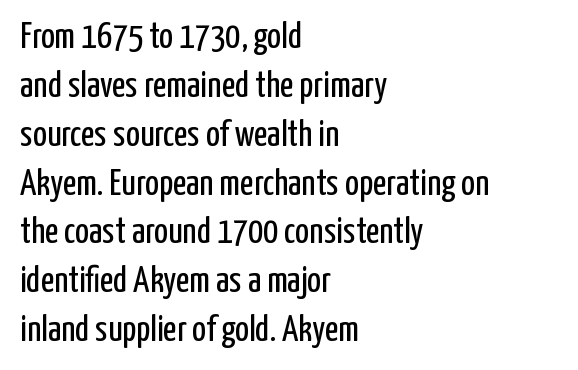
Tracking here is standard; glyphs follow each other at the usual distance. The letters stand upright; this is a roman face. Typographically, this falls in the sans-serif category. The letters advance in unequal steps, a hallmark of proportional type. These lines sit exactly where default settings would place them.
